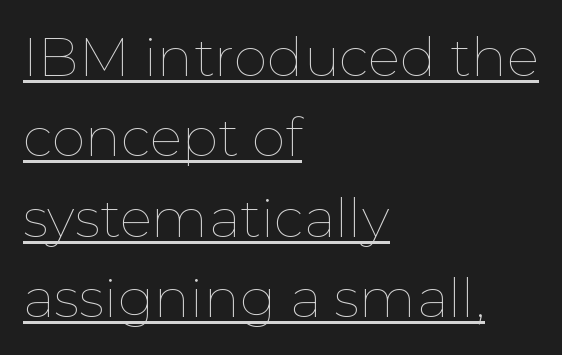
{"italic": "no", "bold": "no", "weight": "thin", "width": "normal", "stroke_contrast": "low", "x_height": "medium", "monospaced": "no", "underline": "yes", "align": "left", "line_spacing": "normal", "line_spacing_ratio": 1.49, "letter_spacing": "normal", "letter_spacing_em": 0.0, "glyph_px": 54}
